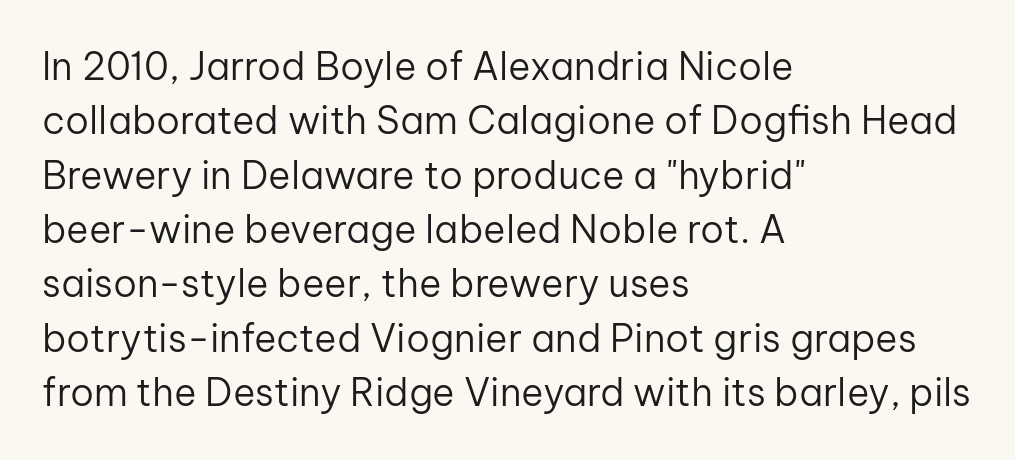
The image shows 38 px regular-weight sans-serif type, upright; set left-aligned, normal line spacing (1.43x), normal letter spacing, not underlined; low stroke contrast and a medium x-height.
